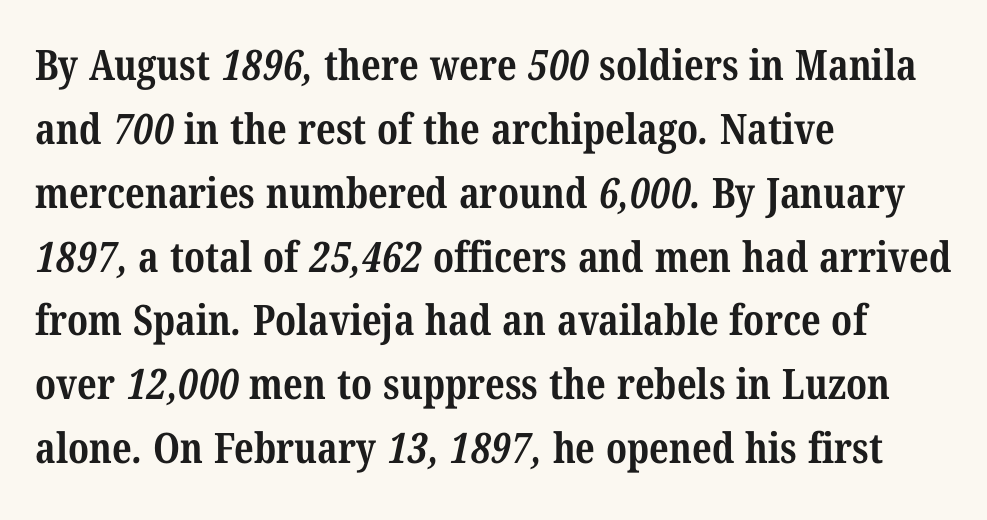
{"serif": "yes", "bold": "yes", "weight": "bold", "width": "condensed", "stroke_contrast": "medium", "x_height": "medium", "monospaced": "no", "underline": "no", "align": "left", "line_spacing": "normal", "line_spacing_ratio": 1.52, "letter_spacing": "normal", "letter_spacing_em": 0.0, "glyph_px": 42}
